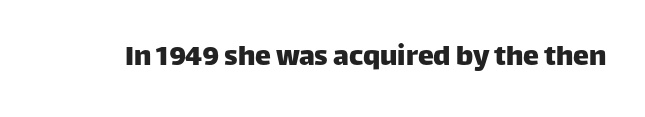
Letter spacing: default. A roman cut, with each character standing at attention. The gap between lines stays unmarked. The letters carry no serifs — their stems end cleanly without finishing strokes. Spacing verdict: proportional, widths tailored to each character.
